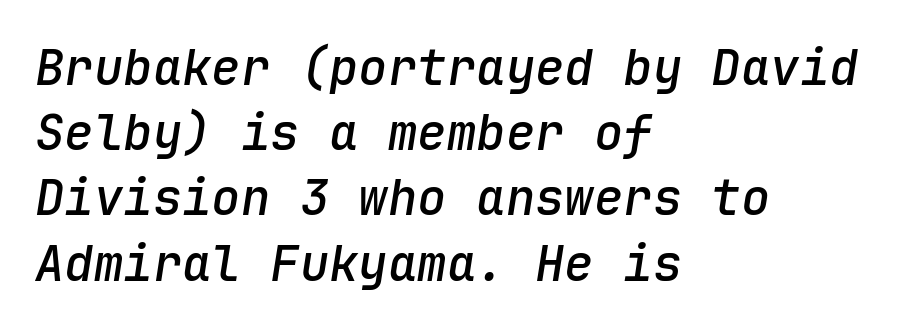
Italic: yes, the glyphs are oblique. Every character here occupies the same horizontal width, giving the sample a typewriter-like rhythm. The typesetting leans somewhat heavy: a semibold. One-word summary of the alignment: left. Plain, unruled lines of type. Tracking here is standard; glyphs follow each other at the usual distance.
